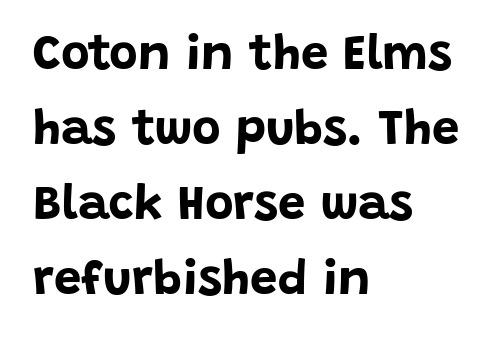
The image shows 49 px bold sans-serif type, upright; set left-aligned, normal line spacing (1.53x), normal letter spacing, not underlined; low stroke contrast and a large x-height.
